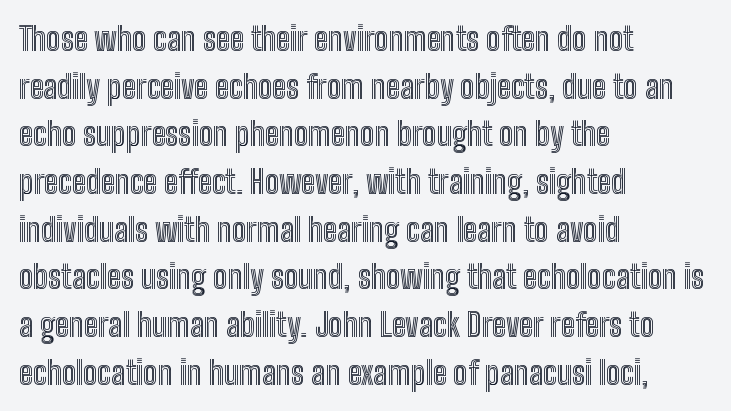
The image shows 32 px condensed type, upright; set left-aligned, normal line spacing (1.49x), normal letter spacing, not underlined; a medium x-height.
